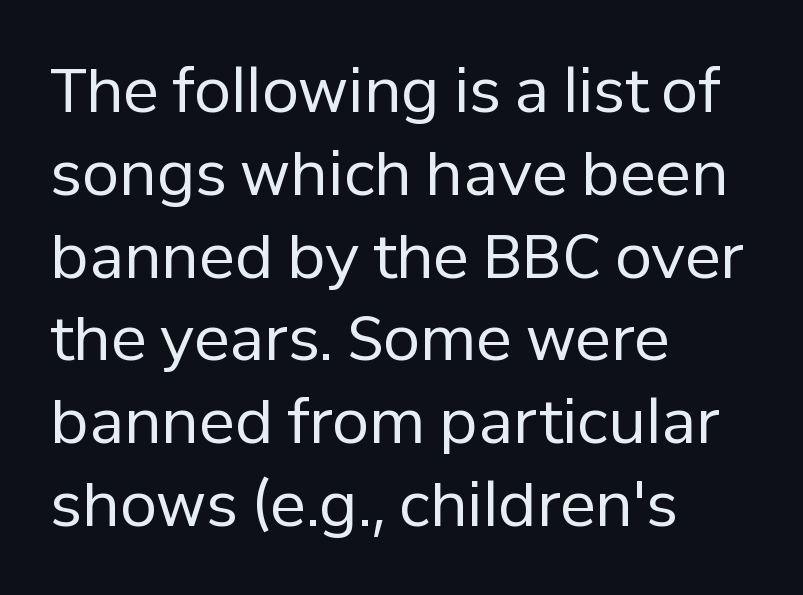
Note the varied advance widths — an 'i' is clearly narrower than an 'm'. Stems here are at most as thick as an everyday book face. The line texture is even and compact thanks to regular tracking. Compared with a centered layout, this one pins lines to the left instead. The passage shown is typeset with a sans-serif family.
